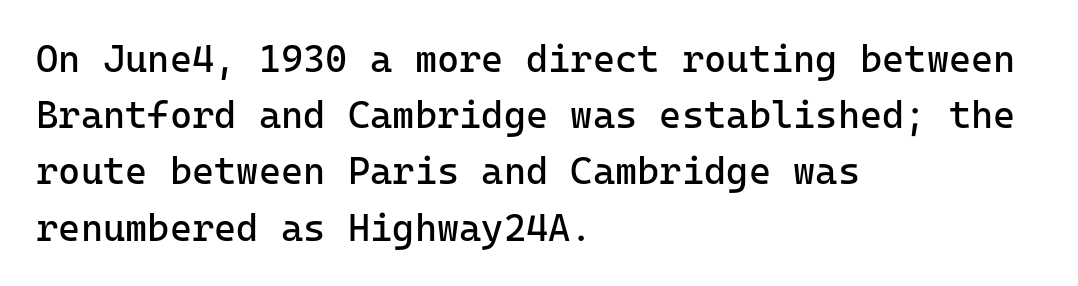
The image shows 38 px regular-weight sans-serif type, upright, monospaced; set left-aligned, normal line spacing (1.48x), normal letter spacing, not underlined; low stroke contrast and a medium x-height.
